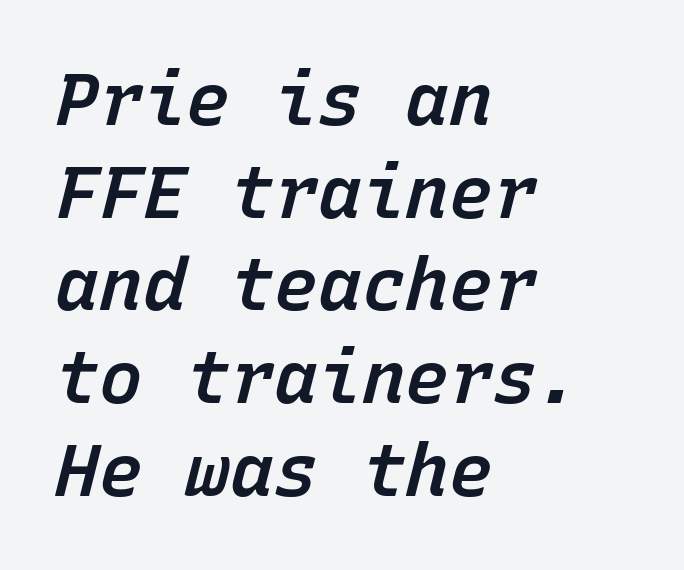
The image shows 73 px semibold type, italic (leaning right), monospaced; set left-aligned, normal line spacing (1.27x), normal letter spacing, not underlined; low stroke contrast and a medium x-height.
